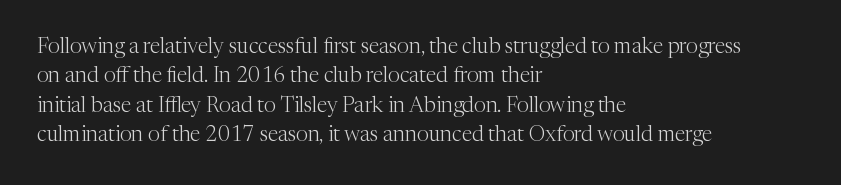
{"italic": "no", "bold": "no", "underline": "no", "align": "left", "line_spacing": "normal", "line_spacing_ratio": 1.4, "letter_spacing": "normal", "letter_spacing_em": 0.0, "glyph_px": 21}
